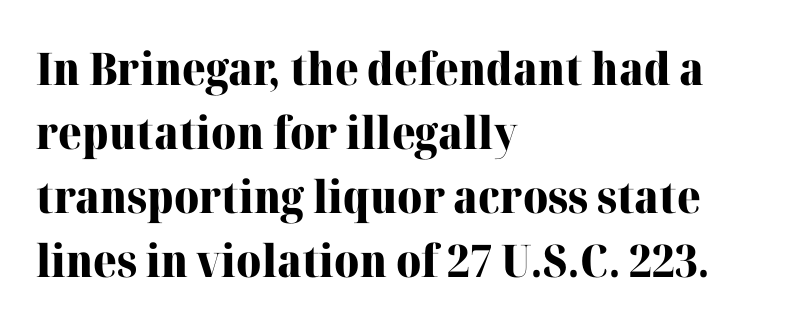
The image shows 45 px heavy serif type, upright; set left-aligned, normal line spacing (1.42x), normal letter spacing, not underlined; high stroke contrast and a medium x-height.
